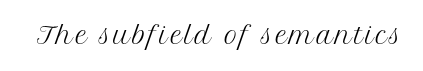
Q: Is the text bold? A: No.
Q: Is the text italic (slanted)? A: Yes.
Q: Is the text underlined? A: No.
